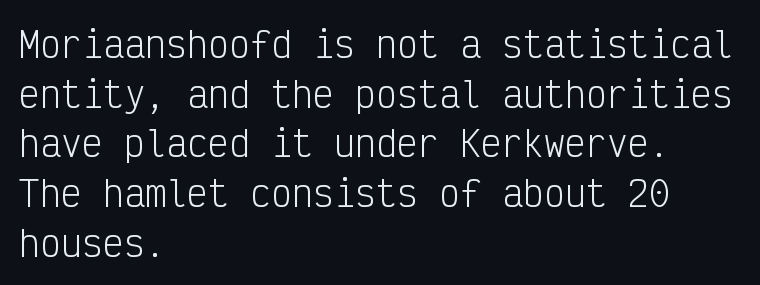
The image shows 35 px light, condensed sans-serif type, upright, monospaced; set left-aligned, normal line spacing (1.42x), normal letter spacing, not underlined; low stroke contrast and a medium x-height.
